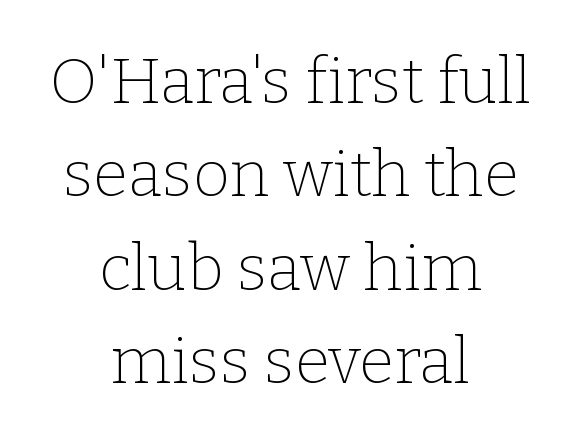
{"serif": "yes", "italic": "no", "bold": "no", "weight": "thin", "width": "normal", "stroke_contrast": "low", "x_height": "medium", "monospaced": "no", "underline": "no", "align": "center", "line_spacing": "normal", "line_spacing_ratio": 1.46, "letter_spacing": "normal", "letter_spacing_em": 0.0, "glyph_px": 64}
